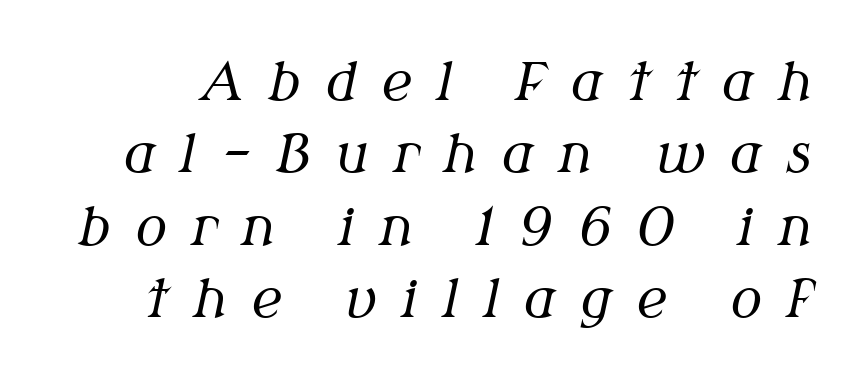
Q: Is the text bold? A: No.
Q: Is the text italic (slanted)? A: Yes, it leans right by about 12 degrees.
Q: Is the typeface a serif or a sans-serif typeface? A: Serif.
Q: Is the text underlined? A: No.
Q: Is the spacing between letters normal or unusually wide? A: Unusually wide.
Q: Is the spacing between lines tight, normal or loose? A: Normal.
Q: Width (condensed, normal, or wide)? A: Normal.
Q: Stroke contrast? A: Medium.
Q: x-height? A: Medium.
Q: Monospaced? A: No.
